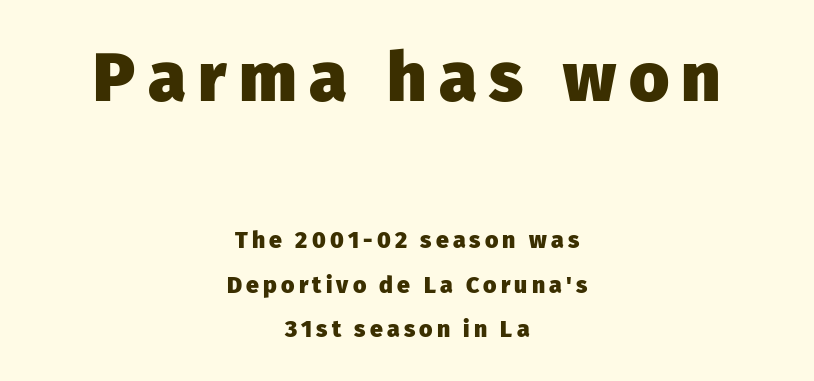
Looks like regular typesetting: each glyph gets only the width it needs. Is there much room between lines? Yes — plenty of vertical air separates them. Which margin do the lines hug? Neither — every line sits in the middle. Unlike a traditional serif, this face leaves its strokes unadorned.
